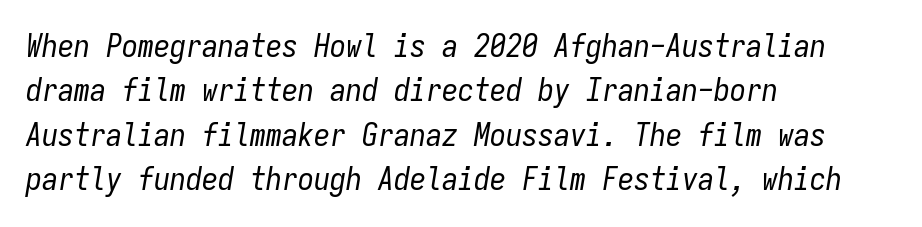
Line beginnings align vertically; line endings do not. The passage shown stacks its lines at a standard gap. A typesetter would call this zero additional tracking. Ink coverage per letter is moderate at most. The whole block is typeset with a tilt.
